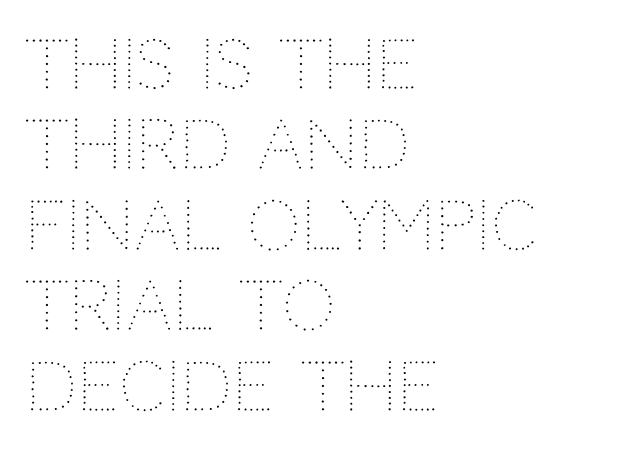
{"italic": "no", "bold": "no", "weight": "thin", "width": "normal", "stroke_contrast": "medium", "x_height": "large", "monospaced": "no", "underline": "no", "align": "left", "line_spacing_ratio": 1.2, "letter_spacing": "normal", "letter_spacing_em": 0.0, "glyph_px": 67}
